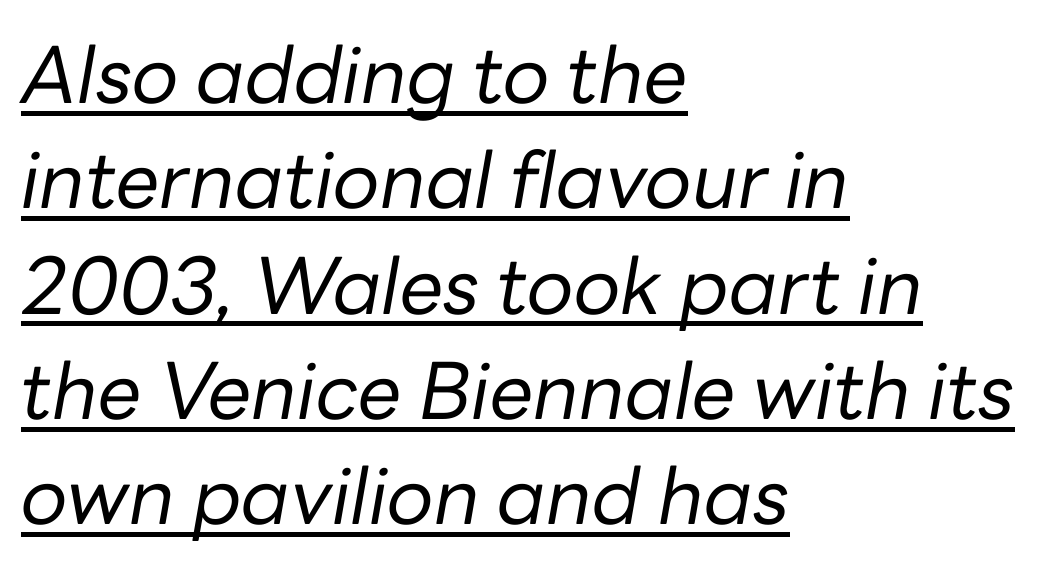
Spacing verdict: proportional, widths tailored to each character. Does a line run under the words? Yes, clearly. This sample uses an oblique cut, with every glyph tilted off the vertical. Is the type heavy? It reads as light-to-regular instead.
